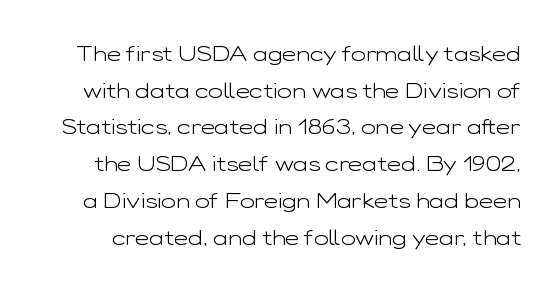
{"italic": "no", "bold": "no", "underline": "no", "line_spacing": "normal", "line_spacing_ratio": 1.67, "letter_spacing": "normal", "letter_spacing_em": 0.0, "glyph_px": 22}
